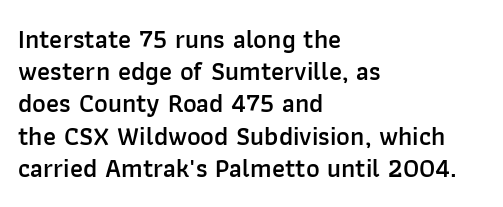
Italic? Not at all — the glyphs are vertical. The space beneath each line is pristine and unruled. Stems and bowls a touch heavier than normal — semibold. The paragraph shown leans on its left margin.
